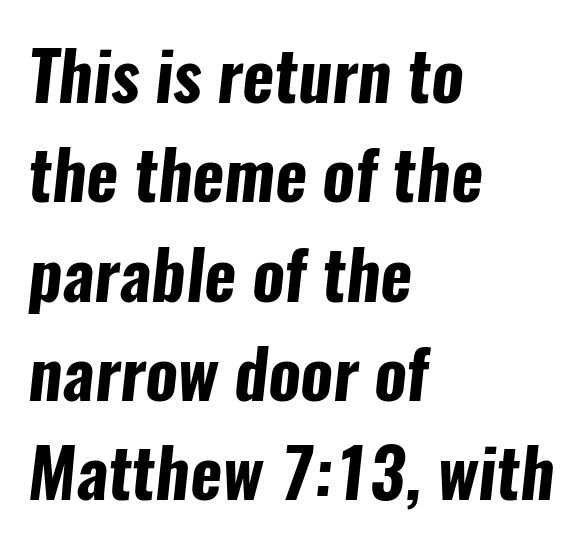
The image shows 68 px bold, condensed sans-serif type; set left-aligned, normal line spacing (1.46x), normal letter spacing, not underlined; low stroke contrast and a medium x-height.
